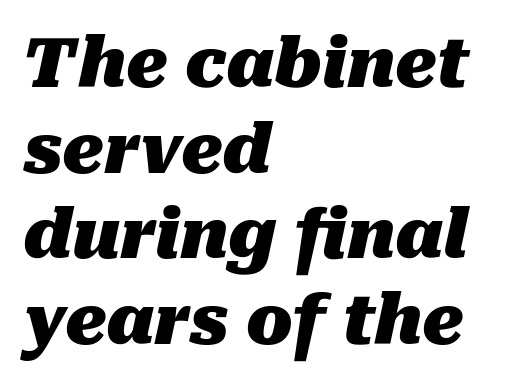
Clear beneath every line of the passage. This rendering uses left alignment, leaving the right contour irregular. Compared with ordinary roman type, these characters are visibly tilted. The face used here is rendered with its standard letterfit.
